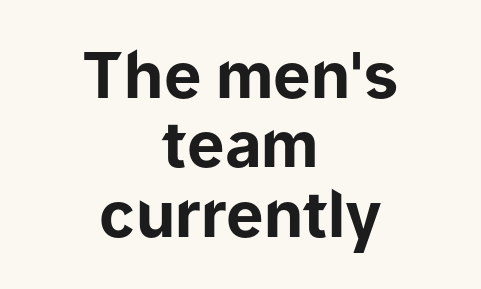
{"serif": "no", "italic": "no", "bold": "yes", "weight": "bold", "width": "normal", "stroke_contrast": "low", "x_height": "medium", "monospaced": "no", "underline": "no", "align": "center", "line_spacing": "tight", "line_spacing_ratio": 1.1, "letter_spacing": "normal", "letter_spacing_em": 0.0, "glyph_px": 63}
